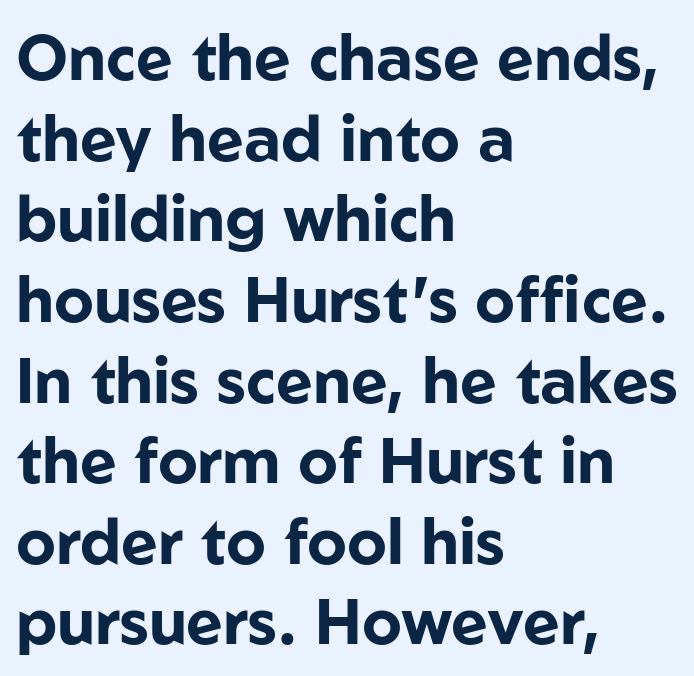
{"serif": "no", "italic": "no", "bold": "yes", "weight": "bold", "width": "normal", "stroke_contrast": "low", "x_height": "medium", "monospaced": "no", "underline": "no", "align": "left", "line_spacing": "normal", "line_spacing_ratio": 1.28, "letter_spacing": "normal", "letter_spacing_em": 0.0, "glyph_px": 63}
